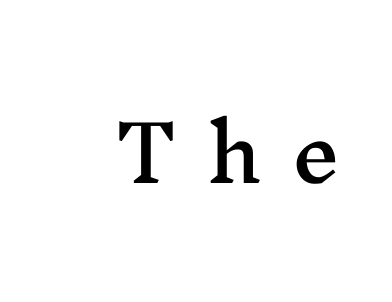
{"serif": "yes", "italic": "no", "width": "wide", "stroke_contrast": "medium", "x_height": "medium", "monospaced": "no", "underline": "no", "letter_spacing": "wide", "letter_spacing_em": 0.39, "glyph_px": 77}
